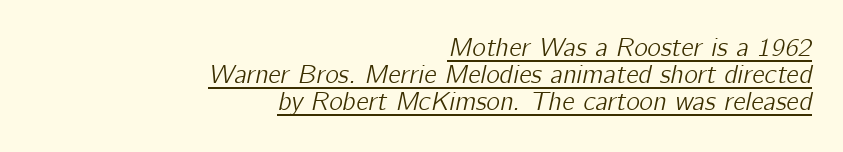
The rendering keeps characters at their native spacing. The rendering uses a small line-height, squeezing the rows. In terms of posture, this sample is oblique. Check the space under the baseline: a stroke is drawn there.
